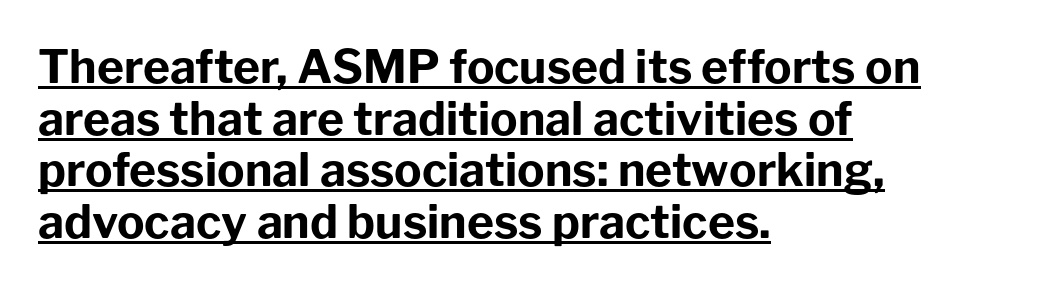
Q: Is the text bold? A: Yes.
Q: Is the text italic (slanted)? A: No, it is upright.
Q: Is the typeface a serif or a sans-serif typeface? A: Sans-serif.
Q: Is the text underlined? A: Yes.
Q: How is the paragraph aligned? A: Left-aligned.
Q: Is the spacing between letters normal or unusually wide? A: Normal.
Q: Is the spacing between lines tight, normal or loose? A: Tight.
Q: Width (condensed, normal, or wide)? A: Normal.
Q: Stroke contrast? A: Low.
Q: x-height? A: Medium.
Q: Monospaced? A: No.
